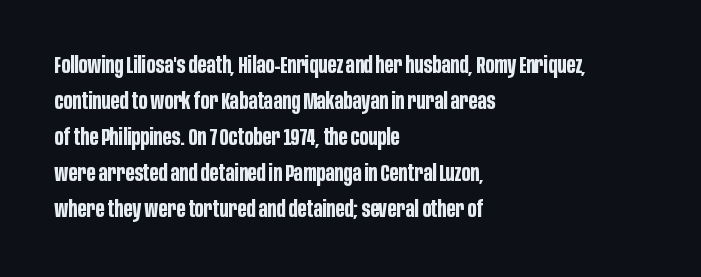
Q: Is the text bold? A: Yes.
Q: Is the text italic (slanted)? A: No, it is upright.
Q: Is the text underlined? A: No.
Q: How is the paragraph aligned? A: Left-aligned.
Q: Is the spacing between letters normal or unusually wide? A: Normal.
Q: Is the spacing between lines tight, normal or loose? A: Normal.
